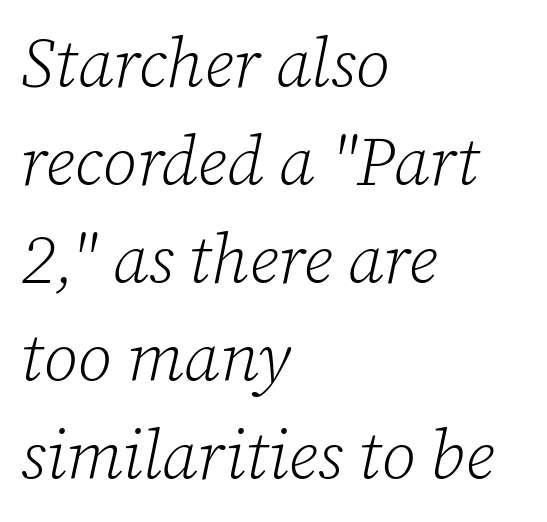
Q: Is the text bold? A: No.
Q: Is the text italic (slanted)? A: Yes, it leans right by about 12 degrees.
Q: Is the typeface a serif or a sans-serif typeface? A: Serif.
Q: Is the text underlined? A: No.
Q: How is the paragraph aligned? A: Left-aligned.
Q: Is the spacing between letters normal or unusually wide? A: Normal.
Q: Is the spacing between lines tight, normal or loose? A: Normal.
Q: Width (condensed, normal, or wide)? A: Normal.
Q: Stroke contrast? A: Low.
Q: x-height? A: Medium.
Q: Monospaced? A: No.
